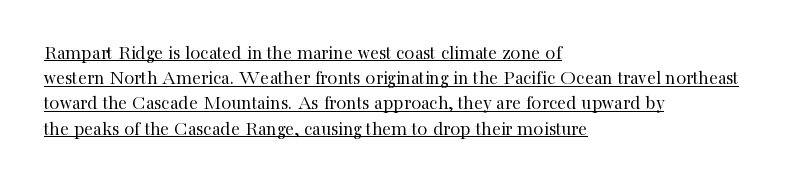
The image shows 20 px text type, upright; set left-aligned, normal line spacing (1.26x), normal letter spacing, underlined.
